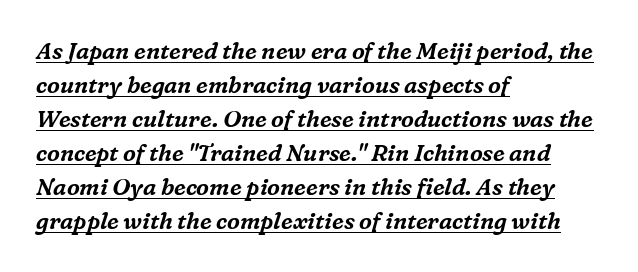
Q: Is the text italic (slanted)? A: Yes, it leans right by about 16 degrees.
Q: Is the text underlined? A: Yes.
Q: How is the paragraph aligned? A: Left-aligned.
Q: Is the spacing between letters normal or unusually wide? A: Normal.
Q: Is the spacing between lines tight, normal or loose? A: Normal.
